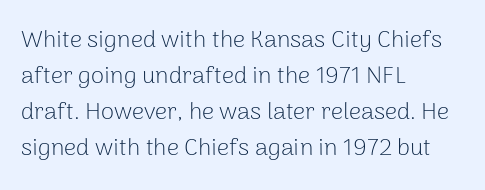
Q: Is the text bold? A: No.
Q: Is the text italic (slanted)? A: No, it is upright.
Q: Is the text underlined? A: No.
Q: How is the paragraph aligned? A: Left-aligned.
Q: Is the spacing between letters normal or unusually wide? A: Normal.
Q: Is the spacing between lines tight, normal or loose? A: Normal.
